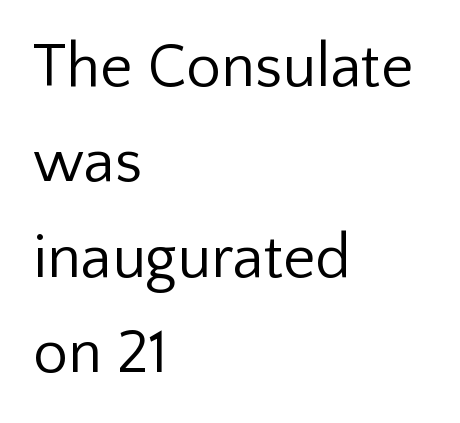
The image shows 62 px regular-weight sans-serif type, upright; set left-aligned, normal line spacing (1.54x), normal letter spacing, not underlined; low stroke contrast and a medium x-height.
